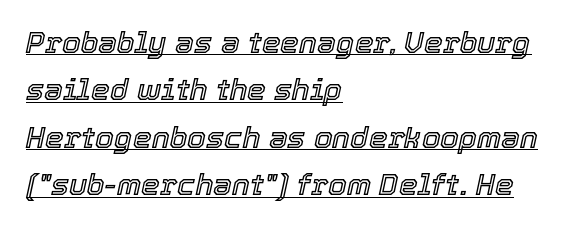
Is the type slanted? Yes — the strokes lean at a clear angle. Baseline-to-baseline distance is the conventional proportion of letter height. This sample uses plain, unmodified letter spacing. The glyphs are accompanied by a horizontal stroke just below them. Left-aligned paragraph, ragged on the right.
